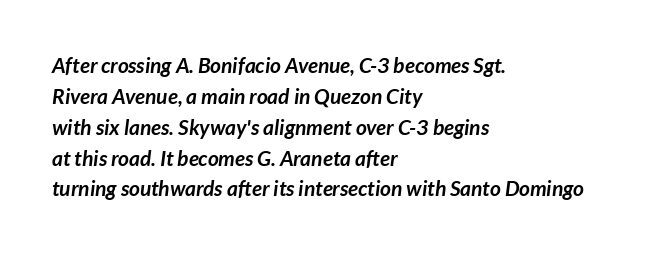
The image shows 21 px bold type, italic (leaning right); set left-aligned, normal line spacing (1.47x), normal letter spacing, not underlined.
